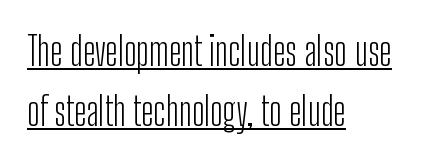
{"serif": "no", "italic": "no", "bold": "no", "weight": "light", "width": "condensed", "stroke_contrast": "low", "x_height": "medium", "monospaced": "no", "underline": "yes", "align": "left", "line_spacing": "normal", "line_spacing_ratio": 1.54, "letter_spacing": "normal", "letter_spacing_em": 0.0, "glyph_px": 39}
